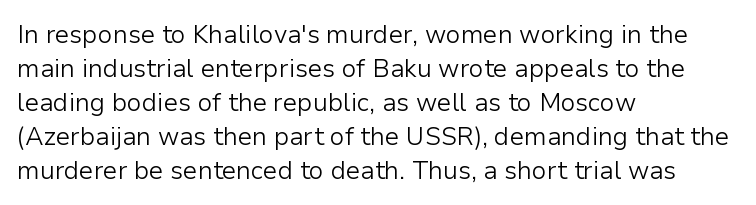
{"italic": "no", "bold": "no", "underline": "no", "align": "left", "line_spacing": "normal", "line_spacing_ratio": 1.36, "letter_spacing": "normal", "letter_spacing_em": 0.0, "glyph_px": 25}
